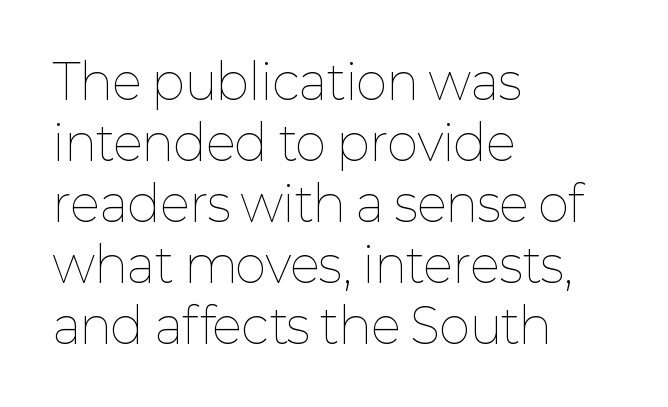
The line-height multiplier appears to be the usual default. Heft: none added — not bold. Left-aligned paragraph, ragged on the right. Posture: straight, roman, zero tilt. Think of a printed novel: that variable character pitch is what you see here.
